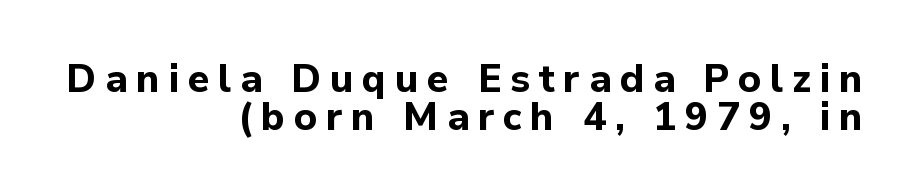
Q: Is the text bold? A: Yes.
Q: Is the text italic (slanted)? A: No, it is upright.
Q: Is the typeface a serif or a sans-serif typeface? A: Sans-serif.
Q: Is the text underlined? A: No.
Q: How is the paragraph aligned? A: Right-aligned.
Q: Is the spacing between letters normal or unusually wide? A: Unusually wide.
Q: Is the spacing between lines tight, normal or loose? A: Tight.
Q: Width (condensed, normal, or wide)? A: Normal.
Q: Stroke contrast? A: Low.
Q: x-height? A: Medium.
Q: Monospaced? A: No.
